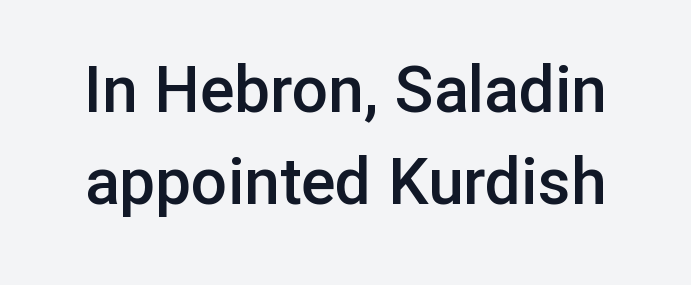
{"serif": "no", "italic": "no", "bold": "semi", "weight": "semibold", "width": "normal", "stroke_contrast": "low", "x_height": "medium", "monospaced": "no", "underline": "no", "line_spacing": "normal", "line_spacing_ratio": 1.43, "letter_spacing": "normal", "letter_spacing_em": 0.0, "glyph_px": 64}
